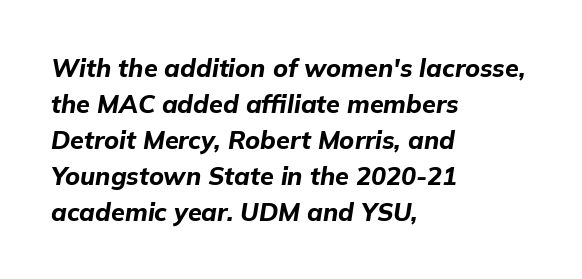
Honestly, the letter spacing is just normal — you wouldn't notice it. A bare baseline throughout the passage. Students, this is bold: see how much ink each stroke carries. Horizontally, the lines are justified to the leading edge only. A normal amount of white space separates one row of letters from the next.
